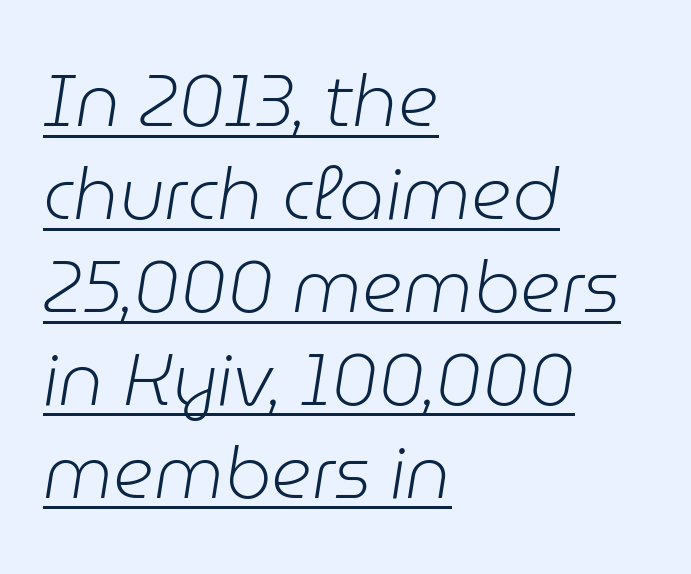
The image shows 72 px light type, italic (leaning right); set left-aligned, normal line spacing (1.29x), normal letter spacing, underlined; low stroke contrast and a medium x-height.
